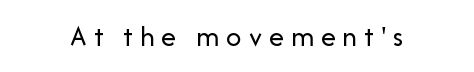
Q: Is the text bold? A: No.
Q: Is the text italic (slanted)? A: No, it is upright.
Q: Is the typeface a serif or a sans-serif typeface? A: Sans-serif.
Q: Is the text underlined? A: No.
Q: Is the spacing between letters normal or unusually wide? A: Unusually wide.
Q: Width (condensed, normal, or wide)? A: Normal.
Q: Stroke contrast? A: Low.
Q: x-height? A: Medium.
Q: Monospaced? A: No.
